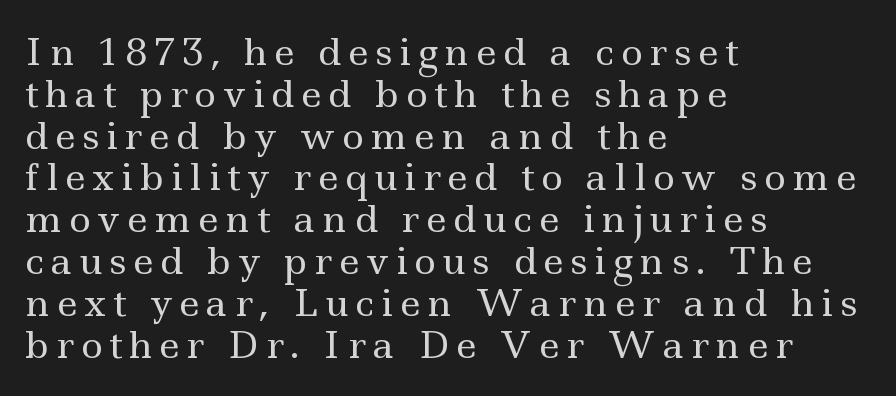
Q: Is the text bold? A: No.
Q: Is the text italic (slanted)? A: No, it is upright.
Q: Is the typeface a serif or a sans-serif typeface? A: Serif.
Q: Is the text underlined? A: No.
Q: How is the paragraph aligned? A: Left-aligned.
Q: Is the spacing between lines tight, normal or loose? A: Tight.
Q: Width (condensed, normal, or wide)? A: Wide.
Q: x-height? A: Small.
Q: Monospaced? A: No.
